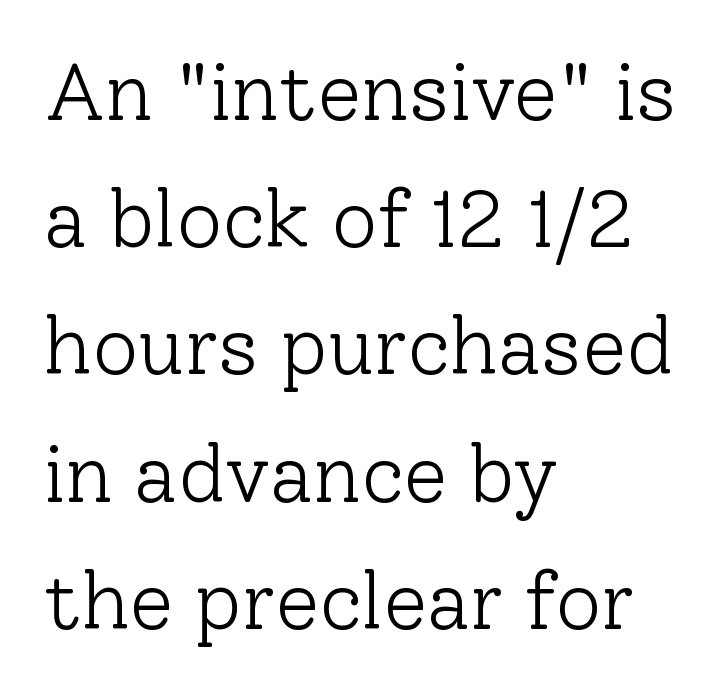
{"serif": "yes", "italic": "no", "bold": "no", "weight": "light", "width": "normal", "stroke_contrast": "low", "x_height": "medium", "monospaced": "no", "underline": "no", "align": "left", "line_spacing": "normal", "line_spacing_ratio": 1.59, "letter_spacing": "normal", "letter_spacing_em": 0.0, "glyph_px": 80}
